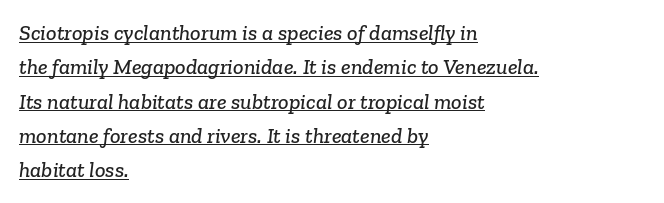
{"underline": "yes", "align": "left", "line_spacing": "normal", "line_spacing_ratio": 1.56, "letter_spacing": "normal", "letter_spacing_em": 0.0, "glyph_px": 22}
